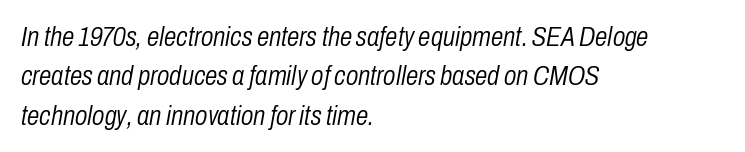
{"italic": "yes", "lean": "right", "slant_degrees": 10, "bold": "no", "weight": "light", "width": "condensed", "stroke_contrast": "low", "x_height": "medium", "monospaced": "no", "underline": "no", "align": "left", "line_spacing": "normal", "line_spacing_ratio": 1.41, "letter_spacing": "normal", "letter_spacing_em": 0.0, "glyph_px": 28}
